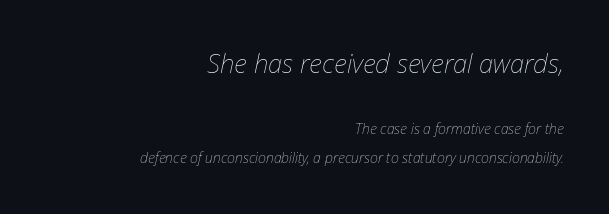
{"italic": "yes", "lean": "right", "slant_degrees": 12, "bold": "no", "underline": "no", "align": "right", "line_spacing": "loose", "line_spacing_ratio": 2.06, "letter_spacing": "normal", "letter_spacing_em": 0.0, "larger_block": "first", "size_ratio": 1.86, "glyph_px": 26}
